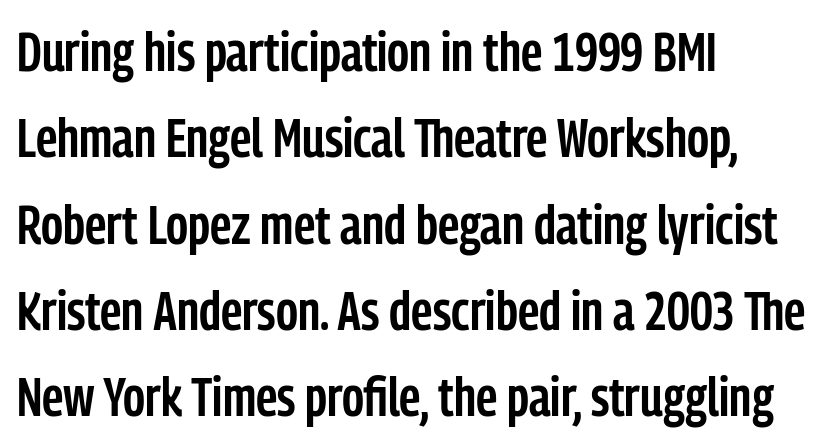
Each letter keeps its own natural width here, so spacing adapts to shape. The rendering anchors every line to the left-hand side. Each row of text sits above clean, open space. This is the in-between weight designers call semibold or demi.
